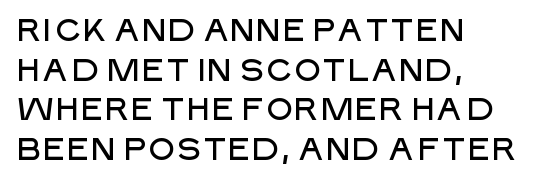
{"serif": "no", "italic": "no", "width": "normal", "stroke_contrast": "low", "x_height": "large", "monospaced": "no", "underline": "no", "align": "left", "line_spacing": "normal", "line_spacing_ratio": 1.28, "letter_spacing": "normal", "letter_spacing_em": 0.0, "glyph_px": 31}
